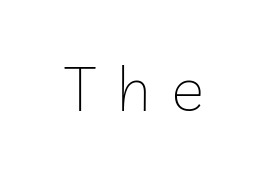
The passage shown is typeset with a sans-serif family. A clean baseline with only descenders dipping below it. When letters stand straight like this, we call the style roman or upright. The face used here is proportionally spaced, like ordinary book or web type. Each word looks stretched out because of the extra space between its letters.
